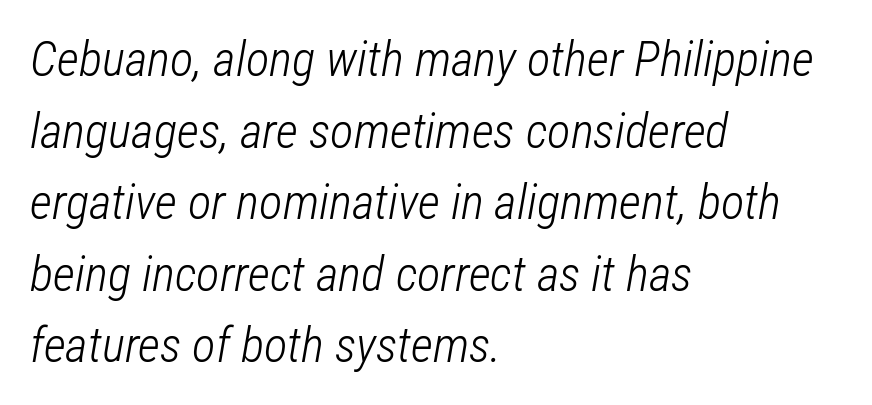
Q: Is the text bold? A: No.
Q: Is the text italic (slanted)? A: Yes, it leans right by about 12 degrees.
Q: Is the text underlined? A: No.
Q: How is the paragraph aligned? A: Left-aligned.
Q: Is the spacing between letters normal or unusually wide? A: Normal.
Q: Is the spacing between lines tight, normal or loose? A: Normal.
Q: Width (condensed, normal, or wide)? A: Condensed.
Q: Stroke contrast? A: Low.
Q: x-height? A: Medium.
Q: Monospaced? A: No.
